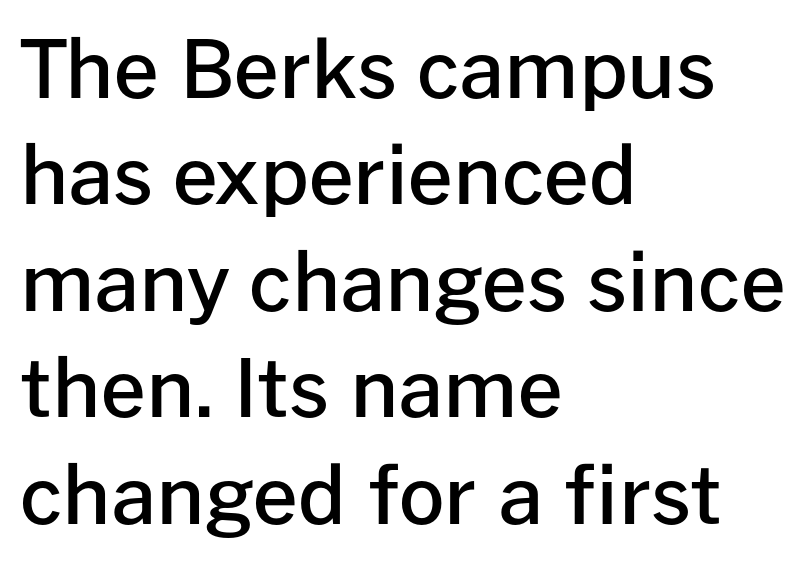
The block of text has a typical density, with ordinary space between rows. The rendering shows plain stroke endings on the letterforms — a sans-serif design. These words are printed semibold, heavier than regular yet not bold. Quick note: underline off. Think of a printed novel: that variable character pitch is what you see here. Compared with a centered layout, this one pins lines to the left instead.
